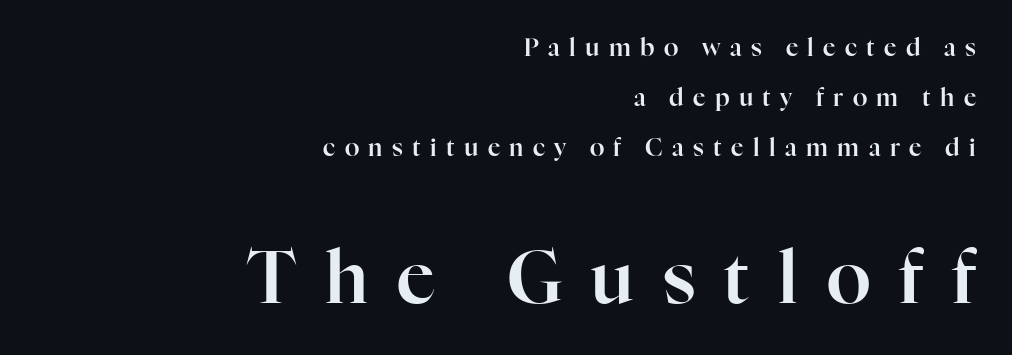
The lettering stays uniformly vertical, giving the passage a roman look. The string is rendered with underlining switched off. The designer went with a serif here, giving each stem small feet. Quick note: interline space is abundant. Is this a fixed-width face? No — the glyphs have proportional, varying widths. Which chunk is bigger? The second one — the bottom block dwarfs the top.
